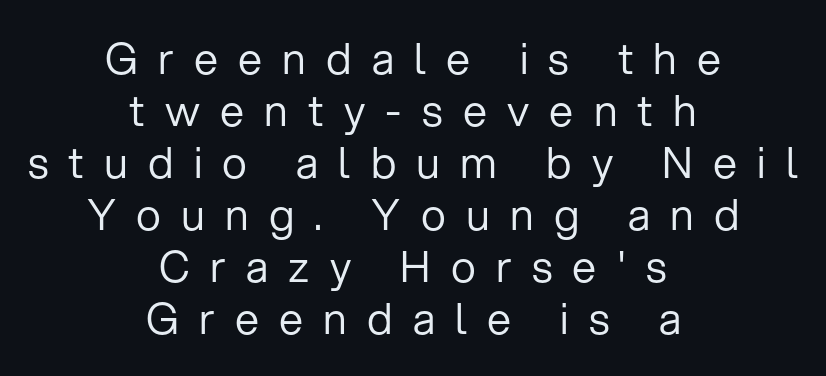
Glance below the letters and you will spot only blank space. Compared with typical body copy, the letter spacing here is much looser. This rendering uses center alignment, leaving both contours irregular but symmetric. To sum up the face: it is a sans, with no serifs. The face looks like a standard text weight, possibly lighter. Every stem runs plumb, perpendicular to the baseline.
